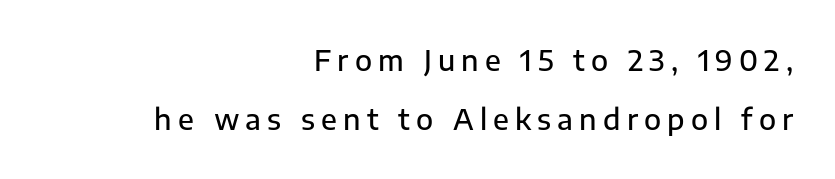
The image shows 28 px semibold sans-serif type, upright; set right-aligned, loose line spacing (2.1x), unusually wide letter spacing (+0.22 em), not underlined; low stroke contrast and a medium x-height.
